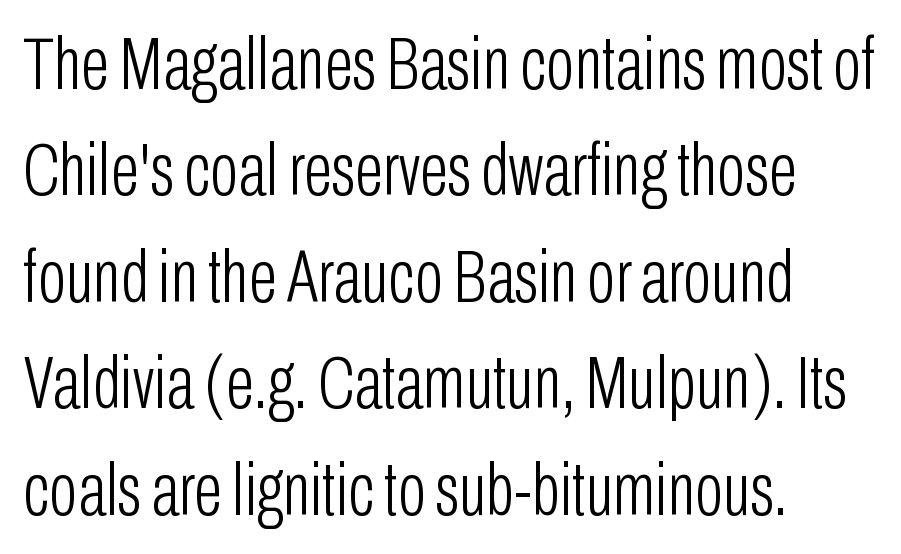
The image shows 75 px light, condensed sans-serif type, upright; set left-aligned, normal line spacing (1.42x), normal letter spacing, not underlined; low stroke contrast and a medium x-height.
